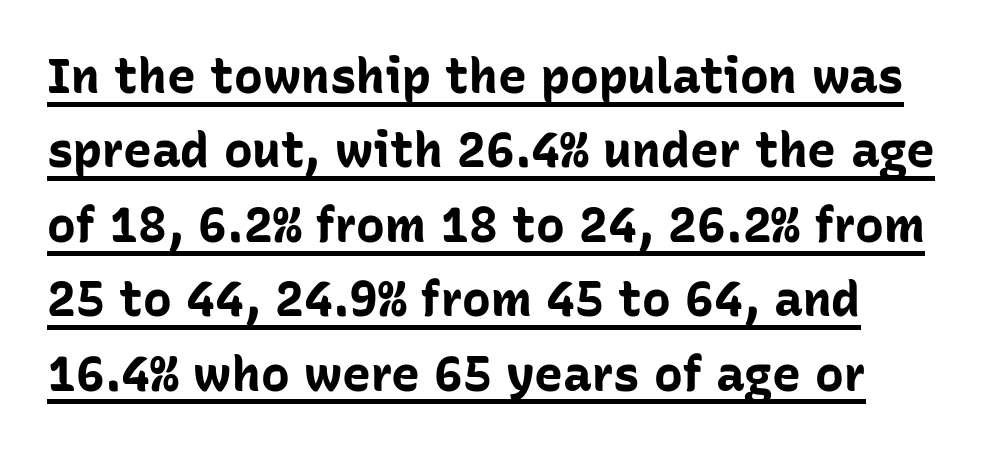
{"serif": "no", "italic": "no", "bold": "yes", "weight": "bold", "width": "normal", "stroke_contrast": "low", "x_height": "medium", "monospaced": "no", "underline": "yes", "align": "left", "line_spacing": "normal", "line_spacing_ratio": 1.55, "letter_spacing": "normal", "letter_spacing_em": 0.0, "glyph_px": 48}
